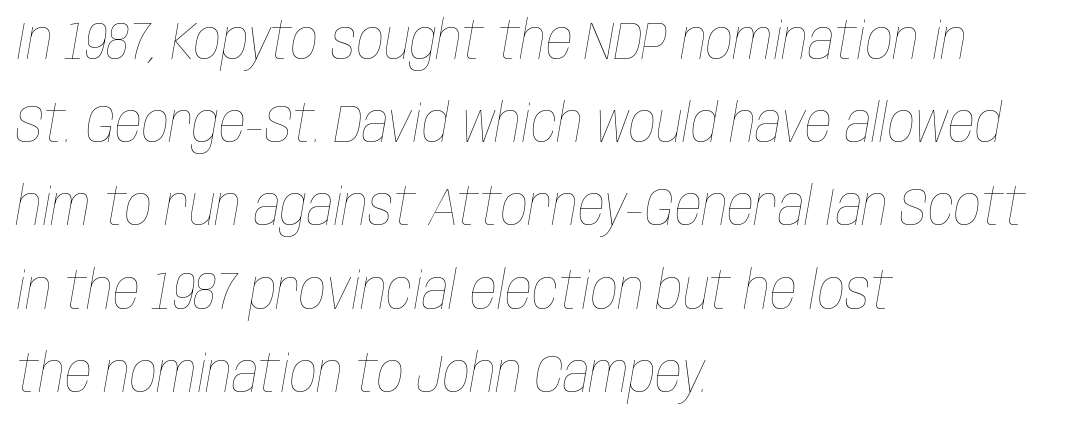
{"italic": "yes", "lean": "right", "slant_degrees": 10, "bold": "no", "weight": "thin", "width": "condensed", "stroke_contrast": "low", "x_height": "large", "monospaced": "no", "underline": "no", "align": "left", "line_spacing": "normal", "line_spacing_ratio": 1.57, "letter_spacing": "normal", "letter_spacing_em": 0.0, "glyph_px": 53}
